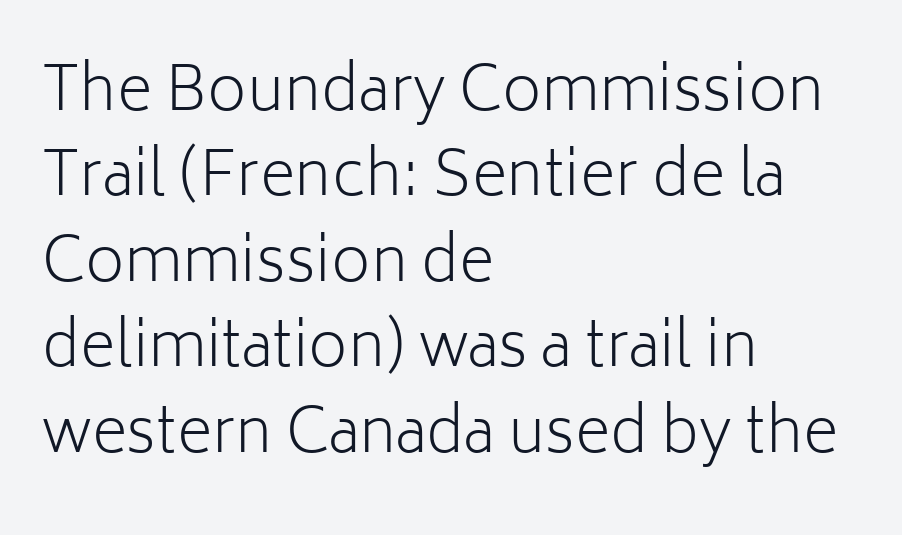
The image shows 61 px light sans-serif type, upright; set left-aligned, normal line spacing (1.4x), normal letter spacing, not underlined; low stroke contrast and a medium x-height.
